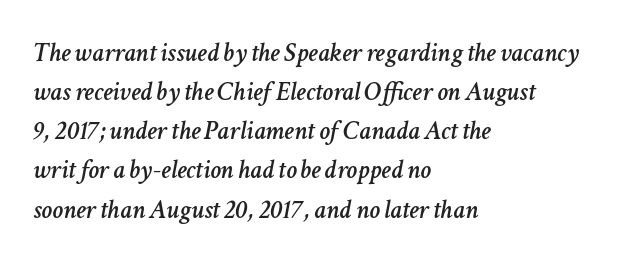
The image shows 27 px text type, italic (leaning right); set left-aligned, normal line spacing (1.45x), normal letter spacing, not underlined.
